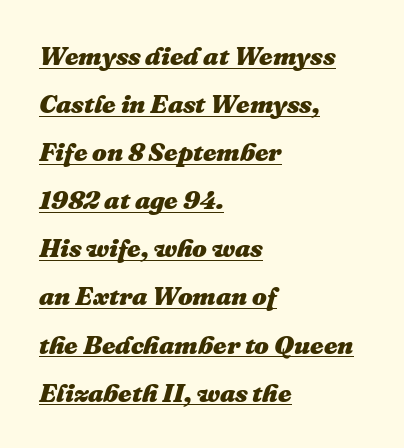
Typographic density is high because the face is bold. The letters sit at their default tracking, neither squeezed nor spread. The paragraph has a hard left edge and a soft right edge. This sample uses an oblique cut, with every glyph tilted off the vertical.
